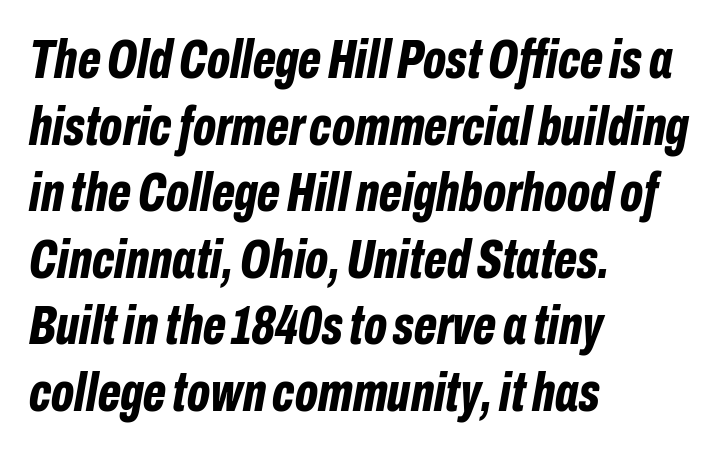
Q: Is the text bold? A: Yes.
Q: Is the text italic (slanted)? A: Yes, it leans right by about 10 degrees.
Q: Is the text underlined? A: No.
Q: How is the paragraph aligned? A: Left-aligned.
Q: Is the spacing between letters normal or unusually wide? A: Normal.
Q: Width (condensed, normal, or wide)? A: Condensed.
Q: Stroke contrast? A: Low.
Q: x-height? A: Medium.
Q: Monospaced? A: No.
